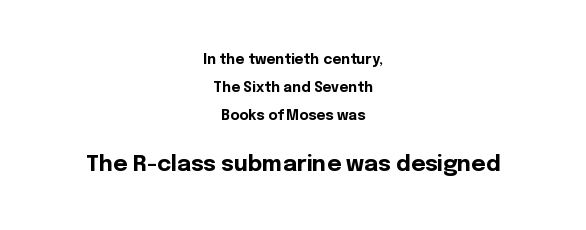
{"italic": "no", "bold": "yes", "underline": "no", "align": "center", "line_spacing": "loose", "line_spacing_ratio": 1.99, "letter_spacing": "normal", "letter_spacing_em": 0.0, "larger_block": "second", "size_ratio": 1.57, "glyph_px": 22}
